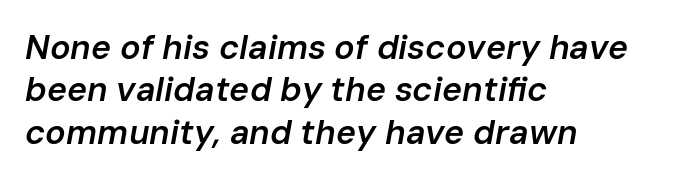
The image shows 34 px semibold type, italic (leaning right); set left-aligned, normal line spacing (1.25x), normal letter spacing, not underlined; low stroke contrast and a medium x-height.
